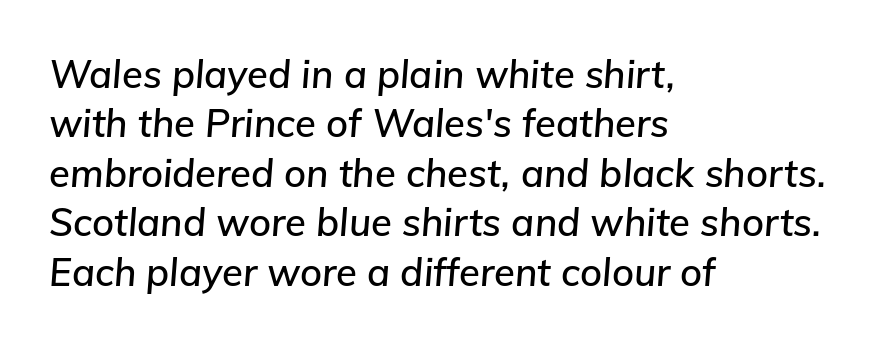
The image shows 38 px text type, italic (leaning right); set left-aligned, normal line spacing (1.3x), normal letter spacing, not underlined; low stroke contrast and a medium x-height.
